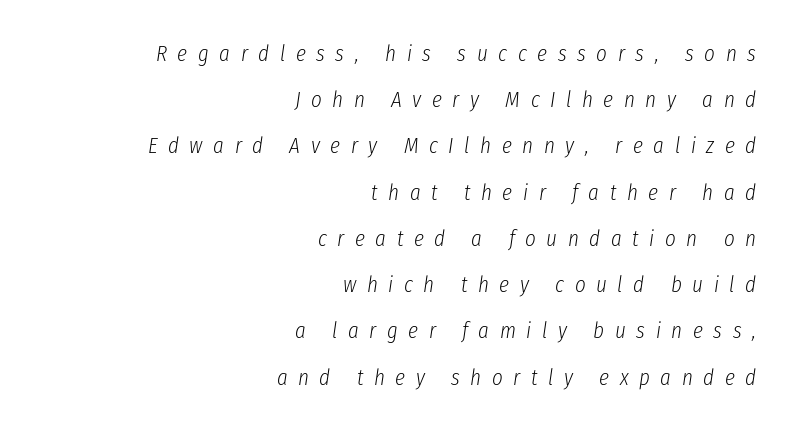
Q: Is the text bold? A: No.
Q: Is the text italic (slanted)? A: Yes, it leans right by about 8 degrees.
Q: Is the text underlined? A: No.
Q: How is the paragraph aligned? A: Right-aligned.
Q: Is the spacing between letters normal or unusually wide? A: Unusually wide.
Q: Is the spacing between lines tight, normal or loose? A: Loose.
